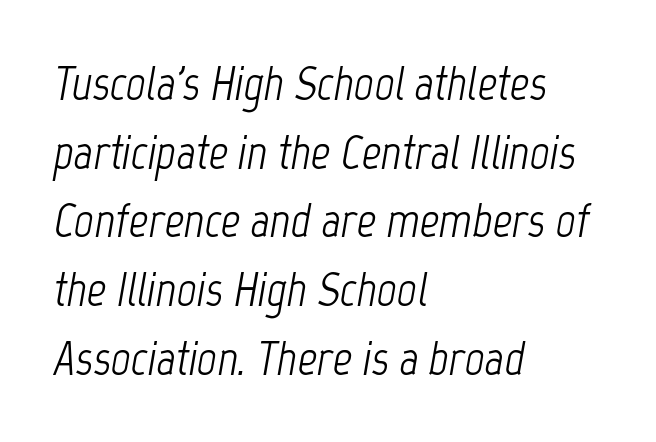
The image shows 48 px light, condensed type, italic (leaning right); set left-aligned, normal line spacing (1.43x), normal letter spacing, not underlined; low stroke contrast and a medium x-height.
